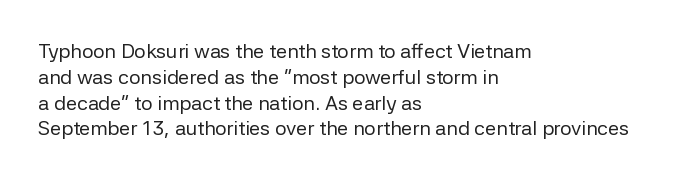
Q: Is the text bold? A: No.
Q: Is the text italic (slanted)? A: No, it is upright.
Q: Is the text underlined? A: No.
Q: How is the paragraph aligned? A: Left-aligned.
Q: Is the spacing between letters normal or unusually wide? A: Normal.
Q: Is the spacing between lines tight, normal or loose? A: Normal.
